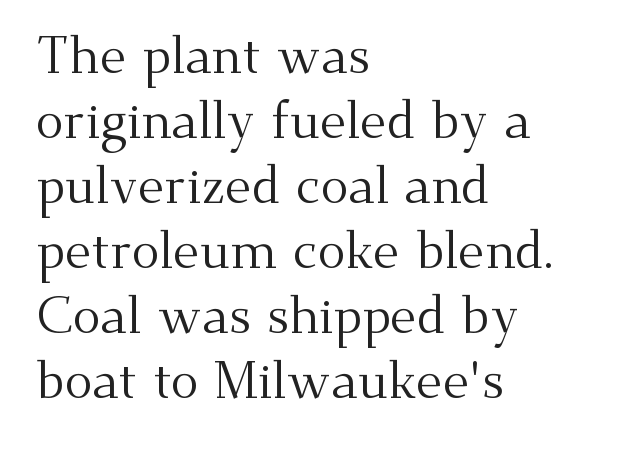
{"serif": "yes", "italic": "no", "bold": "no", "weight": "regular", "width": "normal", "stroke_contrast": "medium", "x_height": "small", "monospaced": "no", "underline": "no", "align": "left", "line_spacing": "normal", "line_spacing_ratio": 1.25, "letter_spacing": "normal", "letter_spacing_em": 0.0, "glyph_px": 52}
